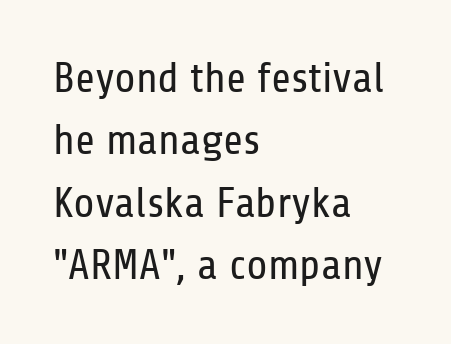
{"serif": "no", "italic": "no", "bold": "no", "weight": "regular", "width": "condensed", "stroke_contrast": "low", "x_height": "medium", "monospaced": "no", "underline": "no", "align": "left", "line_spacing": "normal", "line_spacing_ratio": 1.45, "letter_spacing": "normal", "letter_spacing_em": 0.0, "glyph_px": 43}
